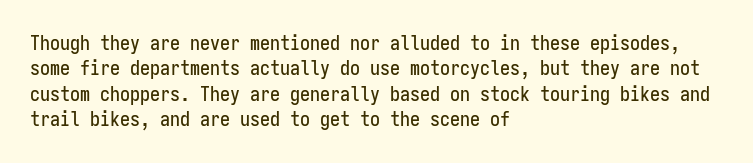
The image shows 20 px text type, upright; set left-aligned, normal line spacing (1.27x), normal letter spacing, not underlined.
